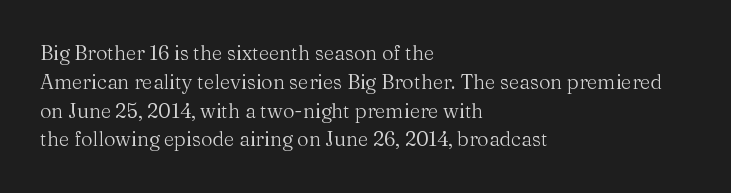
Q: Is the text bold? A: No.
Q: Is the text italic (slanted)? A: No, it is upright.
Q: Is the text underlined? A: No.
Q: How is the paragraph aligned? A: Left-aligned.
Q: Is the spacing between letters normal or unusually wide? A: Normal.
Q: Is the spacing between lines tight, normal or loose? A: Normal.
